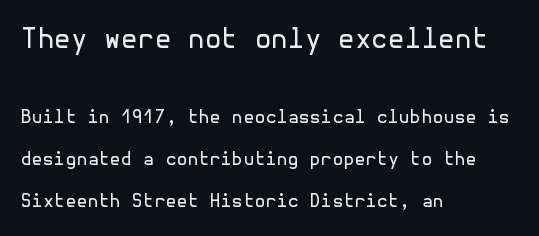
Q: Is the text bold? A: No.
Q: Is the text italic (slanted)? A: No, it is upright.
Q: Is the text underlined? A: No.
Q: How is the paragraph aligned? A: Left-aligned.
Q: Is the spacing between letters normal or unusually wide? A: Normal.
Q: Is the spacing between lines tight, normal or loose? A: Loose.
Q: Which block of text is set in a larger size, the first (top) or the second (bottom)? A: The first (top) one.
